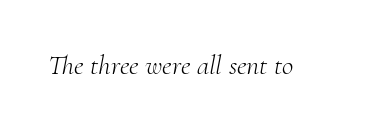
{"serif": "yes", "italic": "yes", "lean": "right", "slant_degrees": 10, "bold": "no", "weight": "light", "width": "normal", "stroke_contrast": "medium", "x_height": "small", "monospaced": "no", "underline": "no", "letter_spacing": "normal", "letter_spacing_em": 0.0, "glyph_px": 28}
